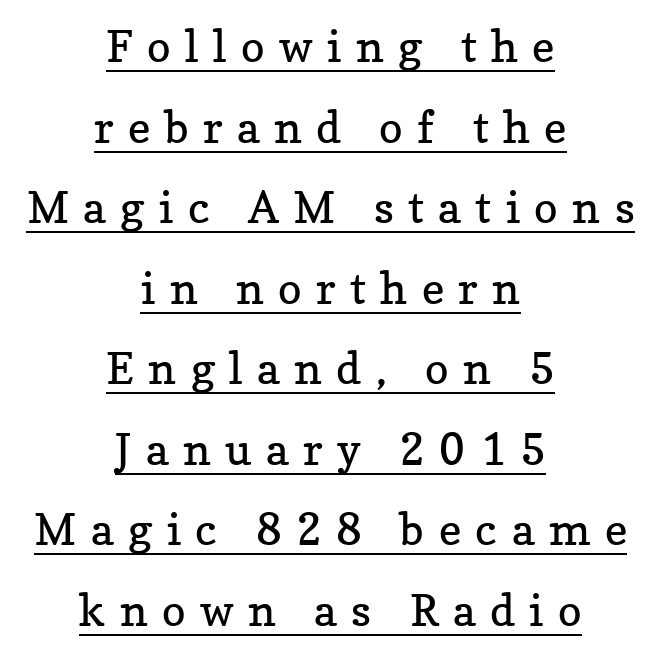
Emphasis is given by a line drawn under the lettering. Tracking here is generous; glyphs stand well apart from one another. The font is comparable to plain body text, perhaps lighter. Characters remain perfectly vertical along every line.
